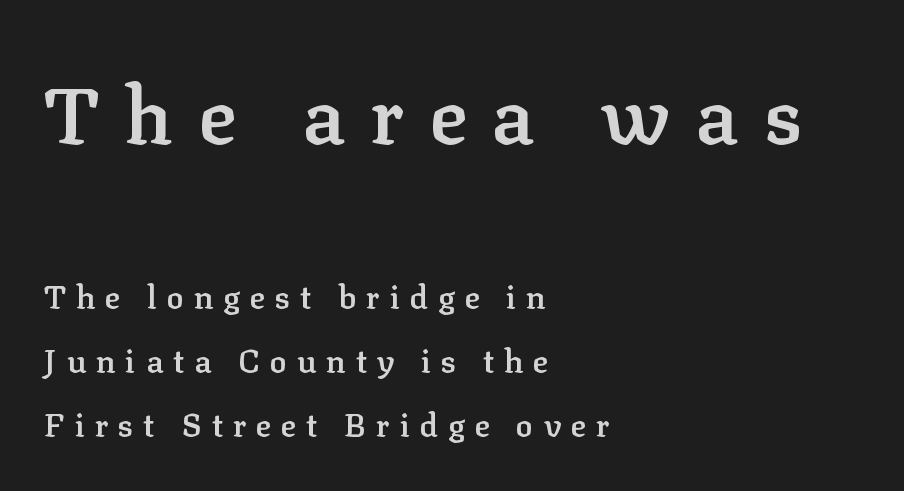
{"serif": "yes", "italic": "no", "bold": "semi", "weight": "semibold", "width": "normal", "stroke_contrast": "low", "x_height": "medium", "monospaced": "no", "underline": "no", "align": "left", "line_spacing": "loose", "line_spacing_ratio": 2.0, "letter_spacing": "wide", "letter_spacing_em": 0.31, "larger_block": "first", "size_ratio": 2.5, "glyph_px": 80}
